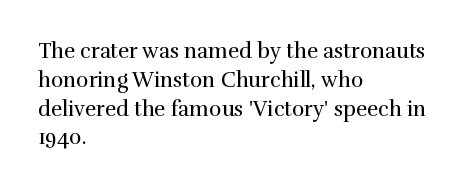
{"italic": "no", "bold": "no", "underline": "no", "align": "left", "line_spacing": "normal", "line_spacing_ratio": 1.37, "letter_spacing": "normal", "letter_spacing_em": 0.0, "glyph_px": 21}
